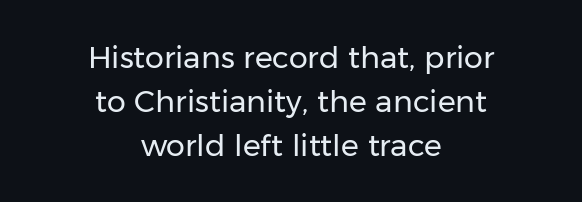
{"serif": "no", "italic": "no", "bold": "no", "weight": "regular", "width": "normal", "stroke_contrast": "low", "x_height": "medium", "monospaced": "no", "underline": "no", "align": "center", "line_spacing": "normal", "line_spacing_ratio": 1.46, "letter_spacing": "normal", "letter_spacing_em": 0.0, "glyph_px": 30}
